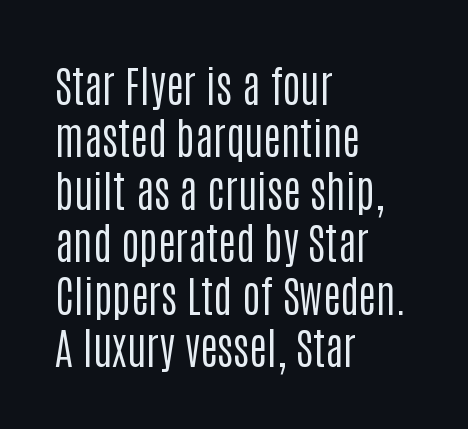
Students, note that the glyphs here touch the page at normal intervals. Note the varied advance widths — an 'i' is clearly narrower than an 'm'. The glyphs are unaccompanied by any horizontal stroke below them. You can tell it's not italic because the verticals are truly vertical. Nothing sits at the stroke ends, so this counts as sans-serif.
